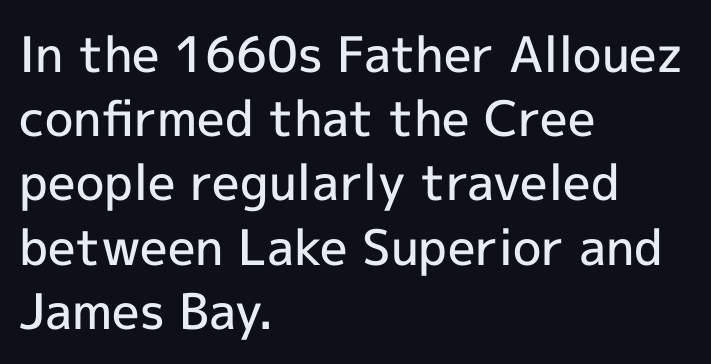
{"serif": "no", "italic": "no", "bold": "semi", "weight": "semibold", "width": "normal", "x_height": "medium", "monospaced": "no", "underline": "no", "align": "left", "line_spacing": "normal", "line_spacing_ratio": 1.31, "letter_spacing": "normal", "letter_spacing_em": 0.0, "glyph_px": 49}
